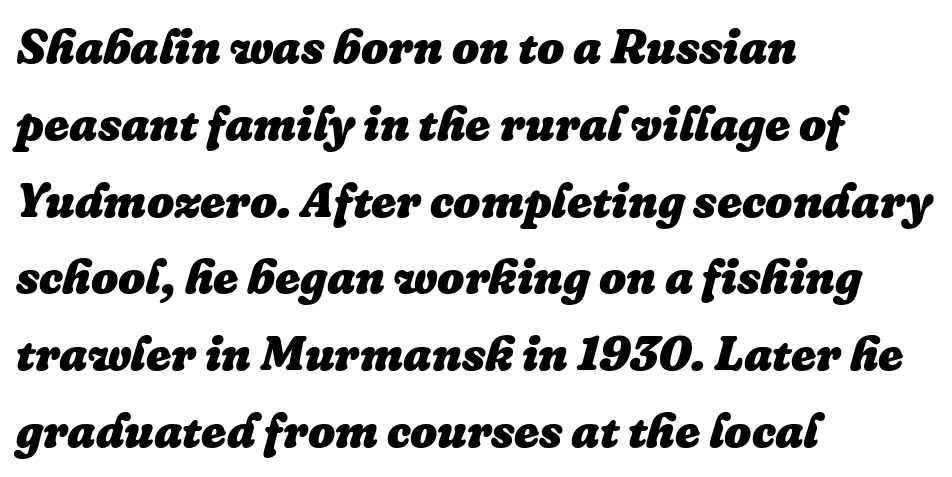
The face used here is proportionally spaced, like ordinary book or web type. A dark, heavy texture on the line: the type is bold. Would a proofreader flag this as italicized? Yes. The specimen omits any rule beneath the text block's lines.
